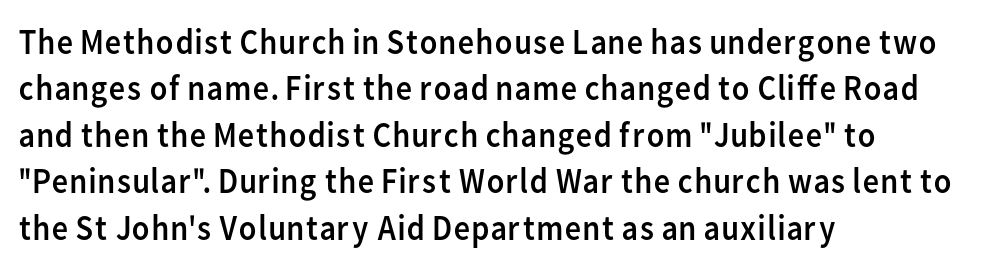
{"serif": "no", "italic": "no", "bold": "no", "weight": "regular", "width": "normal", "stroke_contrast": "low", "x_height": "medium", "monospaced": "no", "underline": "no", "align": "left", "line_spacing": "normal", "line_spacing_ratio": 1.29, "letter_spacing": "normal", "letter_spacing_em": 0.0, "glyph_px": 36}
